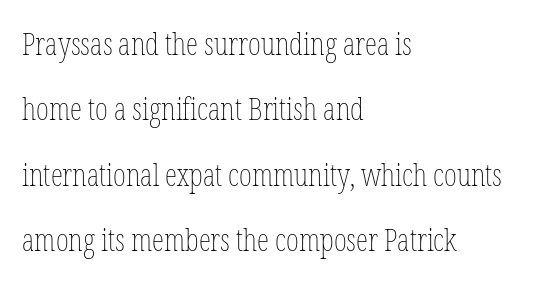
{"italic": "no", "bold": "no", "weight": "thin", "width": "condensed", "stroke_contrast": "low", "x_height": "medium", "monospaced": "no", "underline": "no", "align": "left", "line_spacing": "loose", "line_spacing_ratio": 2.11, "letter_spacing": "normal", "letter_spacing_em": 0.0, "glyph_px": 31}
